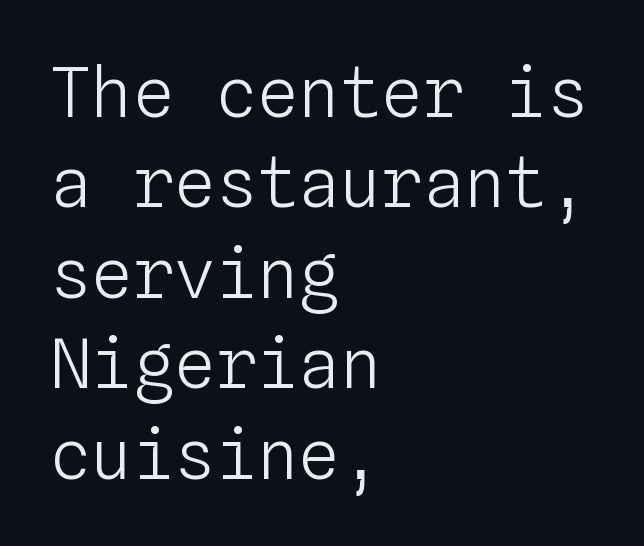
The image shows 69 px light type, upright, monospaced; set left-aligned, normal line spacing (1.31x), normal letter spacing, not underlined; low stroke contrast and a medium x-height.
